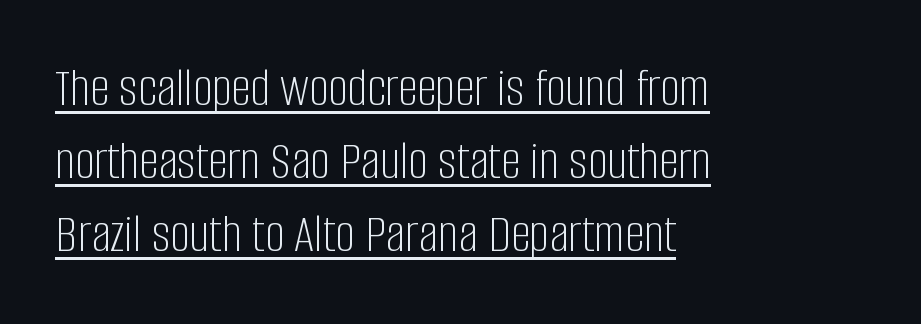
The image shows 55 px light, condensed sans-serif type, upright; set left-aligned, normal line spacing (1.33x), normal letter spacing, underlined; low stroke contrast and a large x-height.
